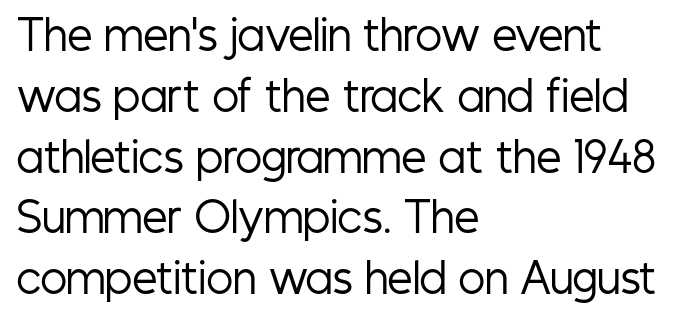
{"serif": "no", "italic": "no", "bold": "no", "weight": "regular", "width": "condensed", "stroke_contrast": "low", "x_height": "medium", "monospaced": "no", "underline": "no", "align": "left", "line_spacing": "normal", "line_spacing_ratio": 1.52, "letter_spacing": "normal", "letter_spacing_em": 0.0, "glyph_px": 40}
